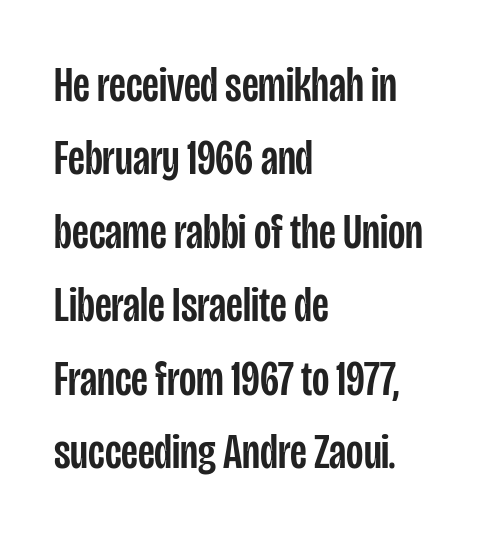
No italicization has been applied; the sample stays upright. You could not count columns in this text — the font is proportionally spaced. The area under the type is left untouched. Font category for this specimen: sans-serif. The passage shown has conventional tracking throughout. Alignment: flush left.
